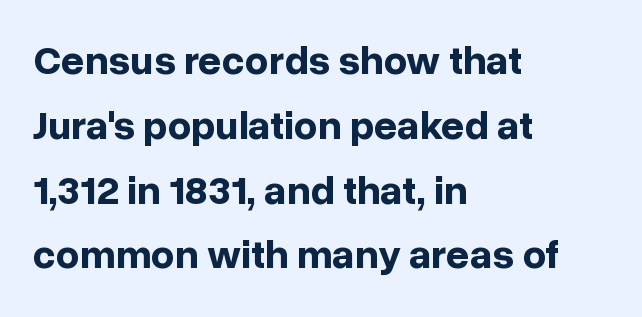
The image shows 41 px bold sans-serif type, upright; set left-aligned, normal line spacing (1.58x), normal letter spacing, not underlined; low stroke contrast and a medium x-height.
